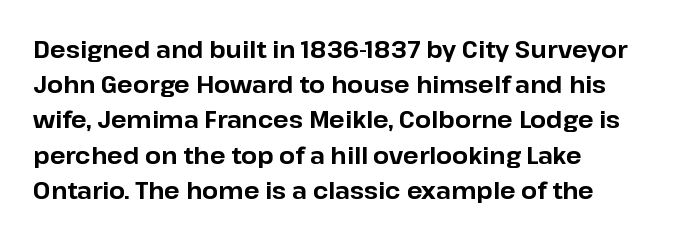
The image shows 23 px bold type, upright; set left-aligned, normal line spacing (1.53x), normal letter spacing, not underlined.
